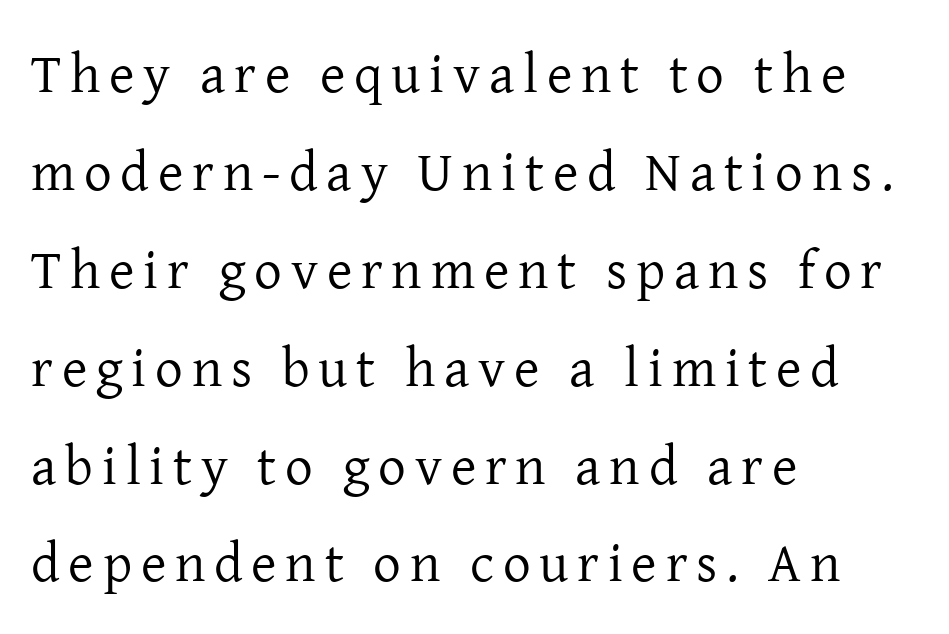
The image shows 55 px regular-weight serif type, upright; set left-aligned, line spacing 1.78x, not underlined; low stroke contrast and a medium x-height.
